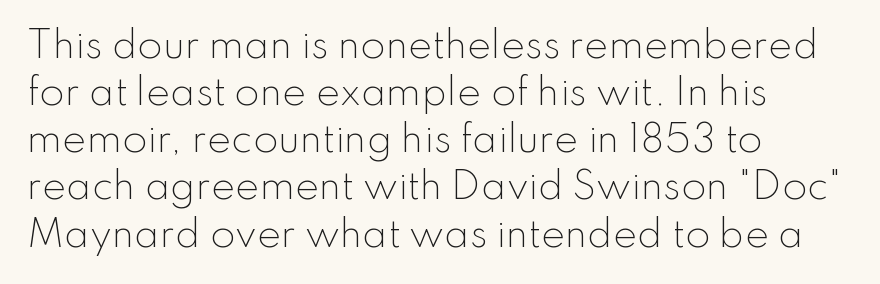
{"serif": "no", "italic": "no", "bold": "no", "weight": "light", "width": "normal", "stroke_contrast": "low", "x_height": "small", "monospaced": "no", "underline": "no", "align": "left", "line_spacing": "normal", "line_spacing_ratio": 1.31, "letter_spacing": "normal", "letter_spacing_em": 0.0, "glyph_px": 36}
